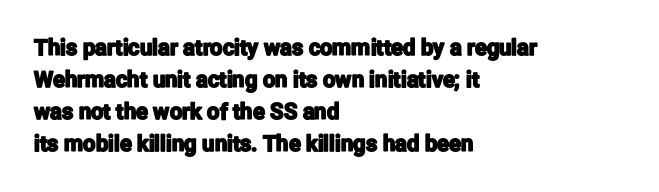
Q: Is the text italic (slanted)? A: No, it is upright.
Q: Is the text underlined? A: No.
Q: How is the paragraph aligned? A: Left-aligned.
Q: Is the spacing between letters normal or unusually wide? A: Normal.
Q: Is the spacing between lines tight, normal or loose? A: Normal.
